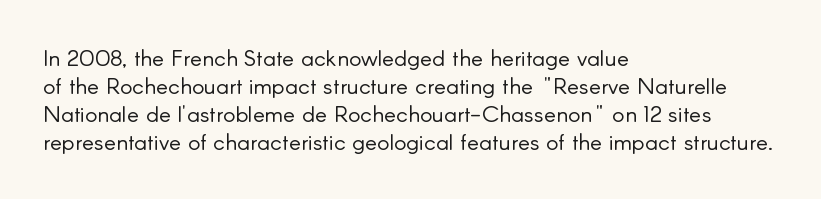
{"italic": "no", "bold": "no", "underline": "no", "align": "left", "line_spacing_ratio": 1.22, "letter_spacing": "normal", "letter_spacing_em": 0.0, "glyph_px": 23}
